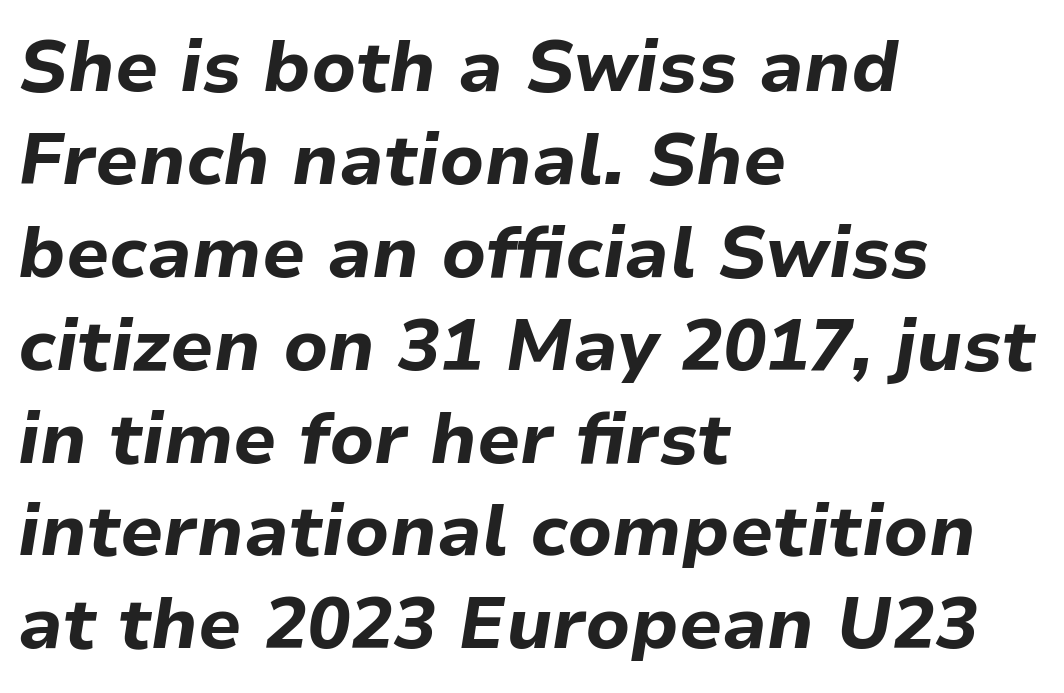
The paragraph has a hard left edge and a soft right edge. This sample has the flowing, uneven cadence of proportional lettering. Looking at the ascenders, they clearly lean. Look at the tracking — it's just the regular setting, nothing added.
